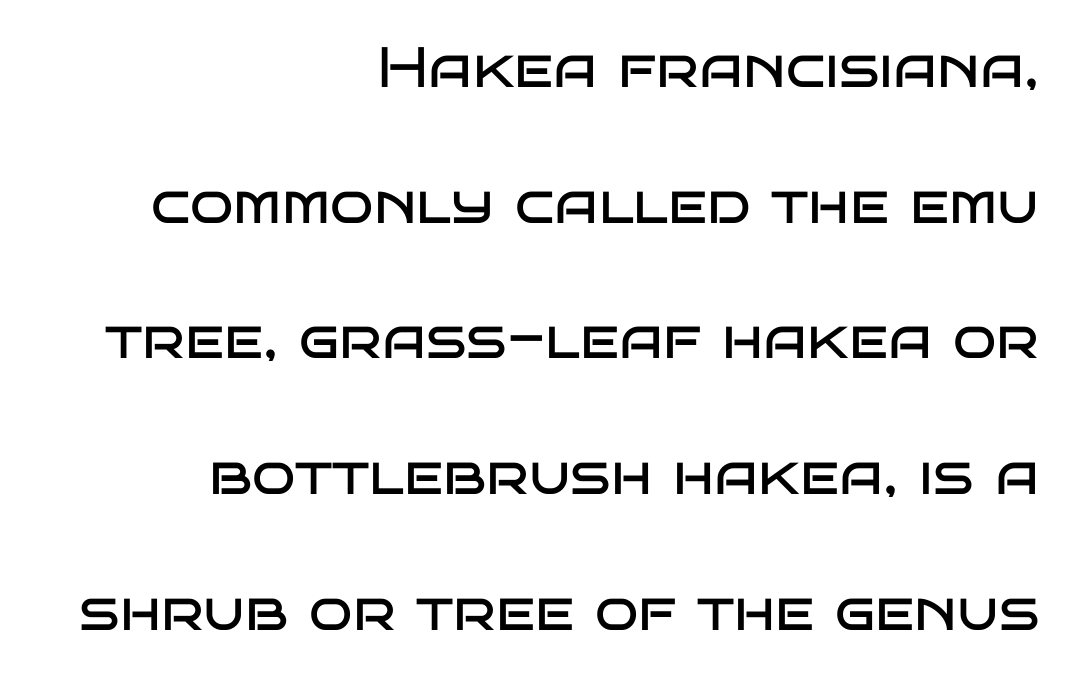
The image shows 57 px regular-weight, wide sans-serif type, upright; set right-aligned, loose line spacing (2.38x), normal letter spacing, not underlined; low stroke contrast and a large x-height.
